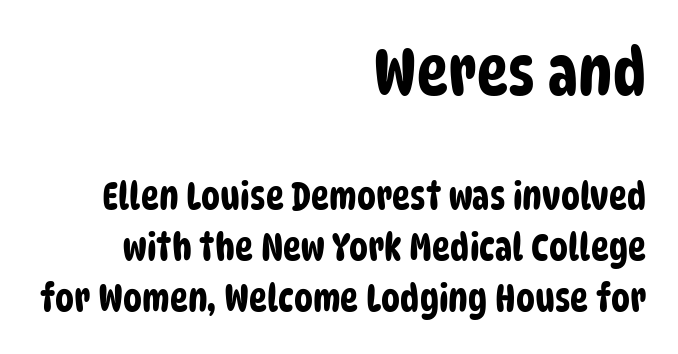
Q: Is the typeface a serif or a sans-serif typeface? A: Sans-serif.
Q: Is the text underlined? A: No.
Q: How is the paragraph aligned? A: Right-aligned.
Q: Is the spacing between letters normal or unusually wide? A: Normal.
Q: Is the spacing between lines tight, normal or loose? A: Normal.
Q: Which block of text is set in a larger size, the first (top) or the second (bottom)? A: The first (top) one.
Q: Width (condensed, normal, or wide)? A: Condensed.
Q: Stroke contrast? A: Low.
Q: x-height? A: Large.
Q: Monospaced? A: No.
